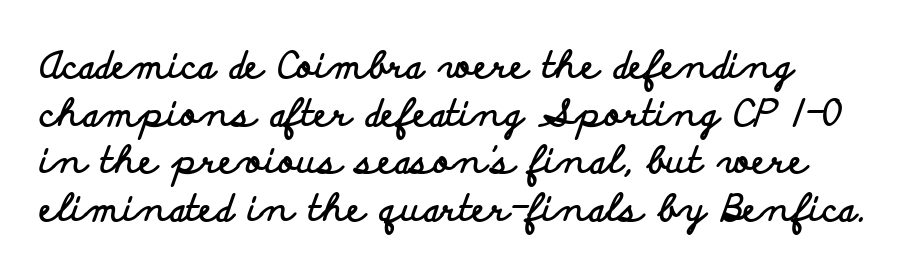
Caption: standard tracking, unaltered. This sample has the flowing, uneven cadence of proportional lettering. All the whitespace from short lines collects on the right. Check under the words: just untouched page.
